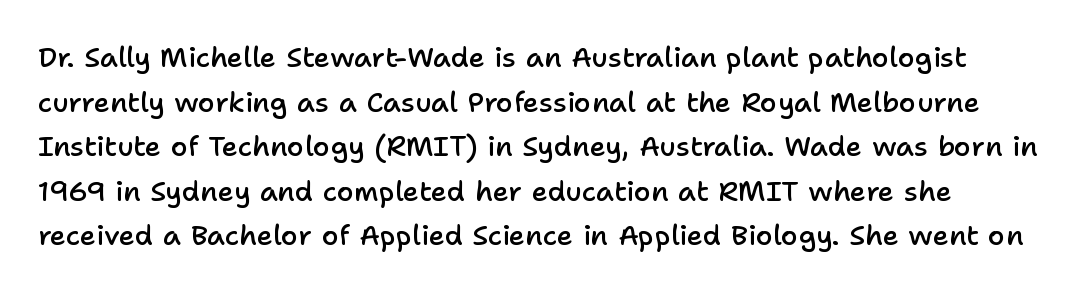
The image shows 28 px semibold sans-serif type, upright; set normal line spacing (1.59x), normal letter spacing, not underlined; low stroke contrast and a medium x-height.
